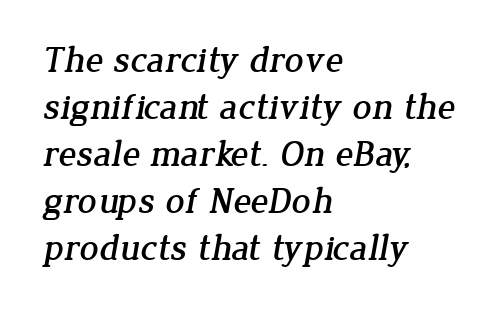
The image shows 37 px serif type; set left-aligned, normal line spacing (1.27x), normal letter spacing, not underlined; low stroke contrast and a medium x-height.
